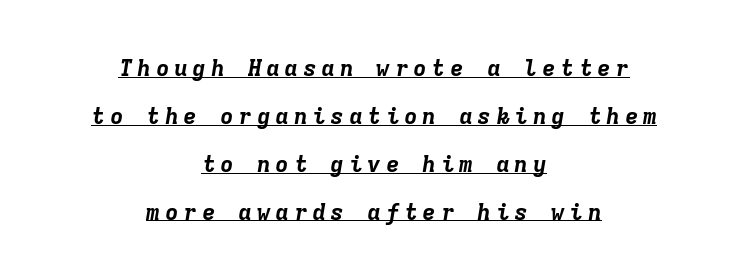
Horizontal alignment here is central, giving a formal, balanced look. The rendering uses a large line-height, opening up the rows. You can see a thin bar hugging the bottom of the glyphs. Rendered with sloped, italic letterforms. How are the letters spaced? Widely, with obvious added tracking. Is the type bold? Yes — the strokes are clearly thick and heavy.
